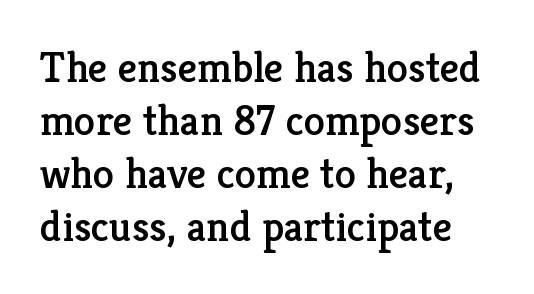
The image shows 43 px serif type, upright; set line spacing 1.23x, normal letter spacing, not underlined; low stroke contrast and a medium x-height.
